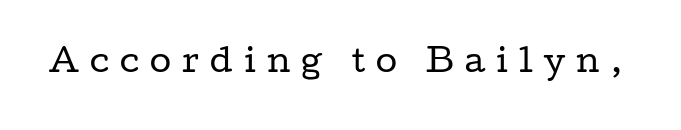
Q: Is the text bold? A: No.
Q: Is the text italic (slanted)? A: No, it is upright.
Q: Is the typeface a serif or a sans-serif typeface? A: Serif.
Q: Is the text underlined? A: No.
Q: Is the spacing between letters normal or unusually wide? A: Unusually wide.
Q: Width (condensed, normal, or wide)? A: Wide.
Q: Stroke contrast? A: Low.
Q: x-height? A: Medium.
Q: Monospaced? A: No.
